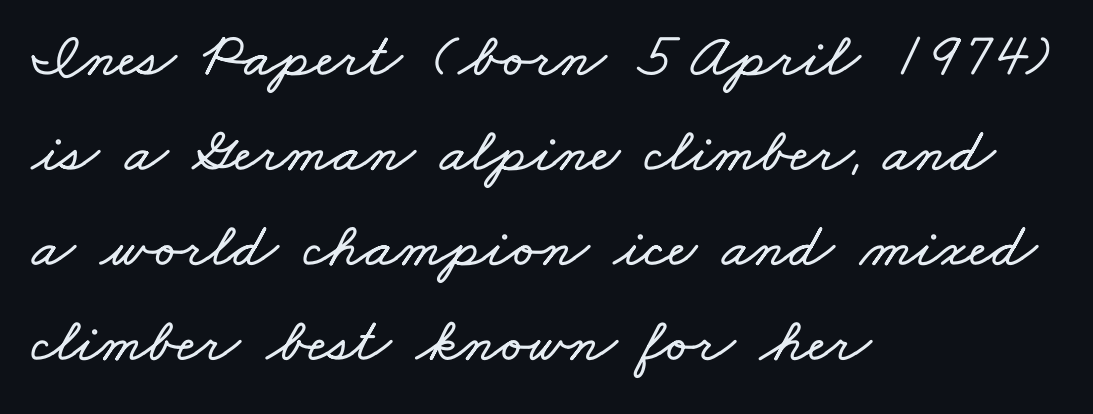
{"width": "wide", "stroke_contrast": "low", "x_height": "small", "monospaced": "no", "underline": "no", "align": "left", "line_spacing": "normal", "line_spacing_ratio": 1.51, "letter_spacing": "normal", "letter_spacing_em": 0.0, "glyph_px": 63}
